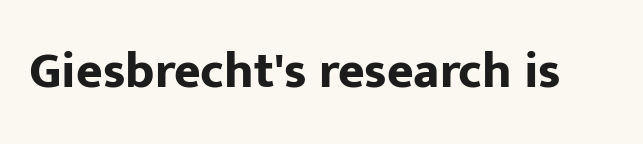
The image shows 51 px bold sans-serif type, upright; set normal letter spacing, not underlined; low stroke contrast and a medium x-height.
